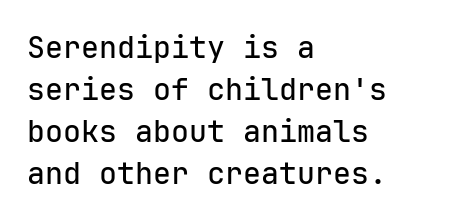
The image shows 30 px sans-serif type, upright, monospaced; set left-aligned, normal line spacing (1.4x), normal letter spacing, not underlined; low stroke contrast and a medium x-height.
